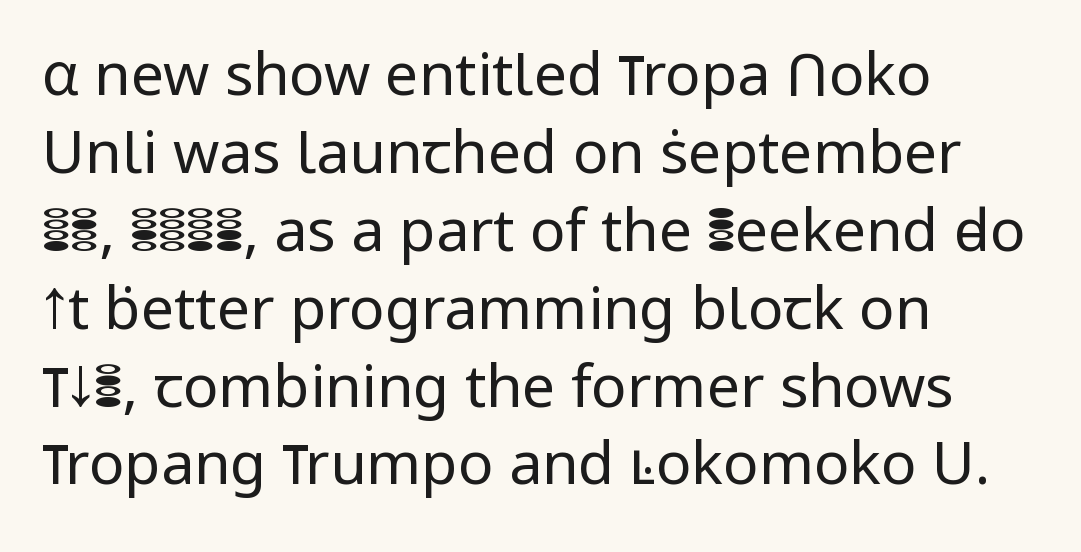
Q: Is the text bold? A: No.
Q: Is the text italic (slanted)? A: No, it is upright.
Q: Is the typeface a serif or a sans-serif typeface? A: Sans-serif.
Q: Is the text underlined? A: No.
Q: How is the paragraph aligned? A: Left-aligned.
Q: Is the spacing between letters normal or unusually wide? A: Normal.
Q: Is the spacing between lines tight, normal or loose? A: Normal.
Q: Width (condensed, normal, or wide)? A: Normal.
Q: Stroke contrast? A: Low.
Q: x-height? A: Medium.
Q: Monospaced? A: No.
